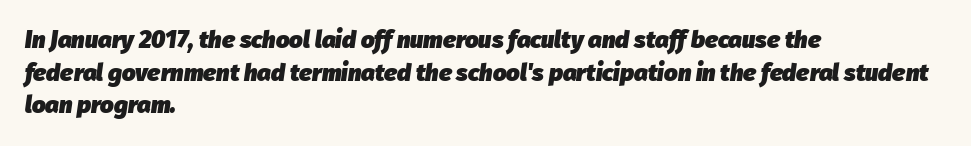
Q: Is the text bold? A: Yes.
Q: Is the text italic (slanted)? A: Yes, it leans right by about 8 degrees.
Q: Is the text underlined? A: No.
Q: How is the paragraph aligned? A: Left-aligned.
Q: Is the spacing between letters normal or unusually wide? A: Normal.
Q: Is the spacing between lines tight, normal or loose? A: Normal.
